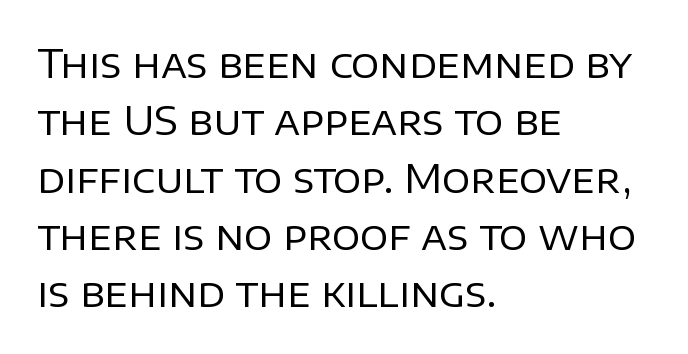
Q: Is the text bold? A: No.
Q: Is the text italic (slanted)? A: No, it is upright.
Q: Is the typeface a serif or a sans-serif typeface? A: Sans-serif.
Q: Is the text underlined? A: No.
Q: How is the paragraph aligned? A: Left-aligned.
Q: Is the spacing between letters normal or unusually wide? A: Normal.
Q: Is the spacing between lines tight, normal or loose? A: Normal.
Q: Width (condensed, normal, or wide)? A: Normal.
Q: Stroke contrast? A: Low.
Q: x-height? A: Large.
Q: Monospaced? A: No.
